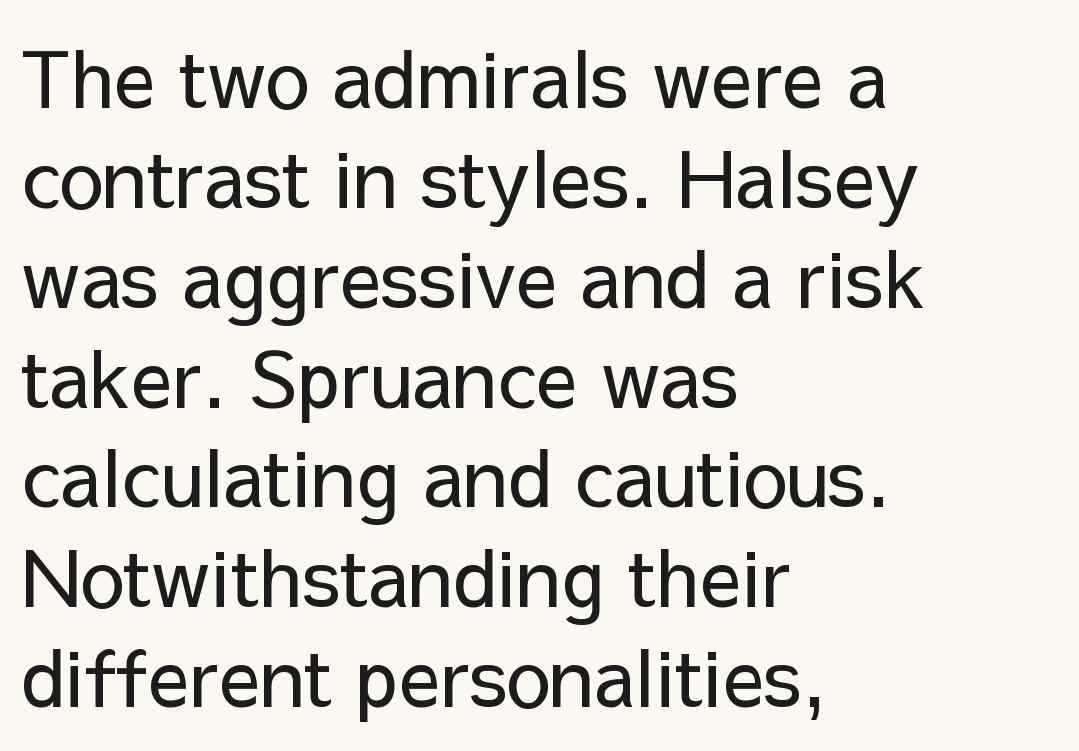
Q: Is the text bold? A: No.
Q: Is the text italic (slanted)? A: No, it is upright.
Q: Is the typeface a serif or a sans-serif typeface? A: Sans-serif.
Q: Is the text underlined? A: No.
Q: How is the paragraph aligned? A: Left-aligned.
Q: Is the spacing between letters normal or unusually wide? A: Normal.
Q: Is the spacing between lines tight, normal or loose? A: Normal.
Q: Width (condensed, normal, or wide)? A: Normal.
Q: Stroke contrast? A: Low.
Q: x-height? A: Medium.
Q: Monospaced? A: No.
